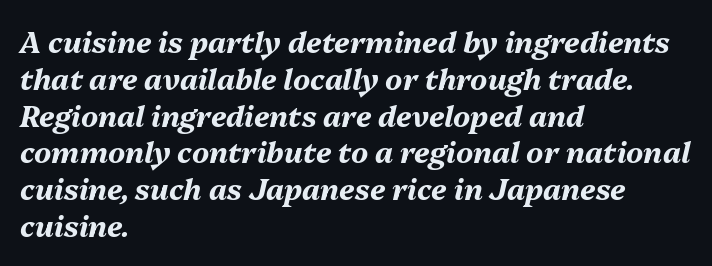
The image shows 29 px bold type, italic (leaning right); set left-aligned, normal line spacing (1.27x), normal letter spacing, not underlined; medium stroke contrast and a medium x-height.
